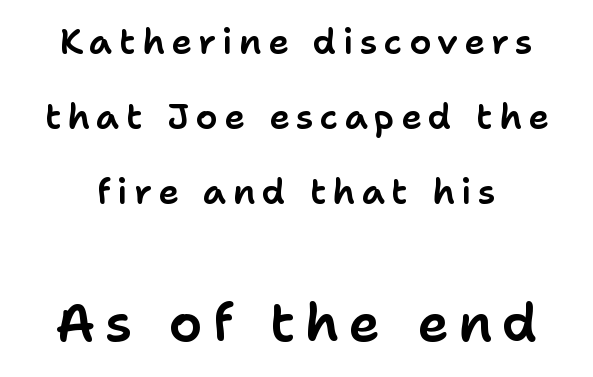
The image shows 53 px sans-serif type, upright; set loose line spacing (2.15x), not underlined; the second (bottom) block is 1.51x larger; low stroke contrast and a medium x-height.
